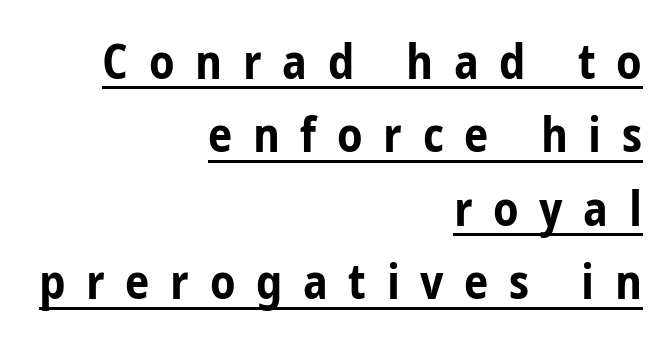
Q: Is the text bold? A: Yes.
Q: Is the text italic (slanted)? A: No, it is upright.
Q: Is the typeface a serif or a sans-serif typeface? A: Sans-serif.
Q: Is the text underlined? A: Yes.
Q: How is the paragraph aligned? A: Right-aligned.
Q: Is the spacing between letters normal or unusually wide? A: Unusually wide.
Q: Is the spacing between lines tight, normal or loose? A: Normal.
Q: Width (condensed, normal, or wide)? A: Condensed.
Q: Stroke contrast? A: Low.
Q: x-height? A: Medium.
Q: Monospaced? A: No.
